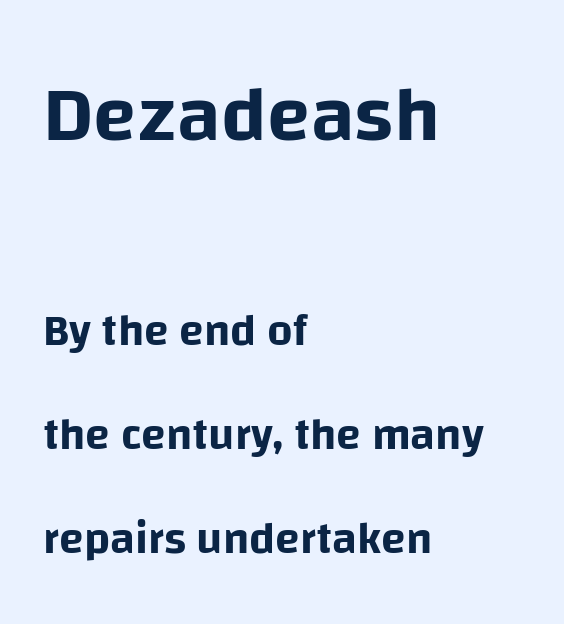
The image shows 79 px sans-serif type, upright; set left-aligned, loose line spacing (2.31x), normal letter spacing, not underlined; the first (top) block is 1.76x larger; low stroke contrast and a large x-height.
